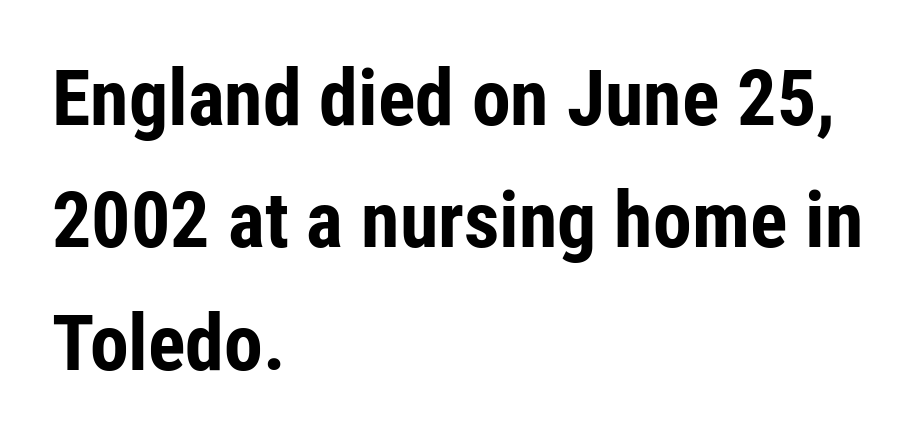
Q: Is the text bold? A: Yes.
Q: Is the text italic (slanted)? A: No, it is upright.
Q: Is the typeface a serif or a sans-serif typeface? A: Sans-serif.
Q: Is the text underlined? A: No.
Q: How is the paragraph aligned? A: Left-aligned.
Q: Is the spacing between letters normal or unusually wide? A: Normal.
Q: Is the spacing between lines tight, normal or loose? A: Normal.
Q: Width (condensed, normal, or wide)? A: Condensed.
Q: Stroke contrast? A: Low.
Q: x-height? A: Medium.
Q: Monospaced? A: No.
